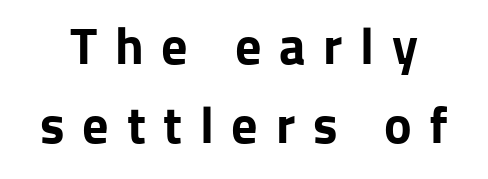
The image shows 52 px bold sans-serif type, upright; set normal line spacing (1.52x), unusually wide letter spacing (+0.34 em), not underlined; low stroke contrast and a medium x-height.
